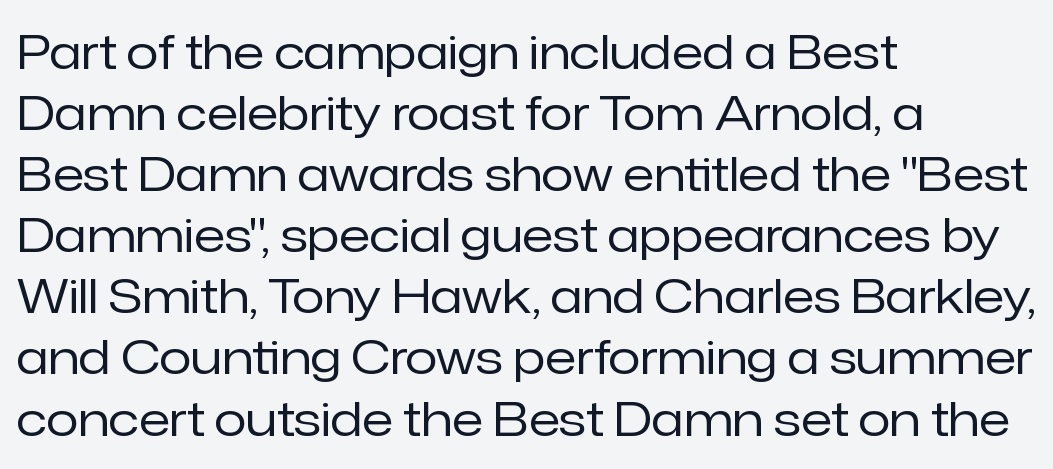
The image shows 47 px regular-weight sans-serif type, upright; set left-aligned, normal line spacing (1.3x), normal letter spacing, not underlined; low stroke contrast and a medium x-height.
